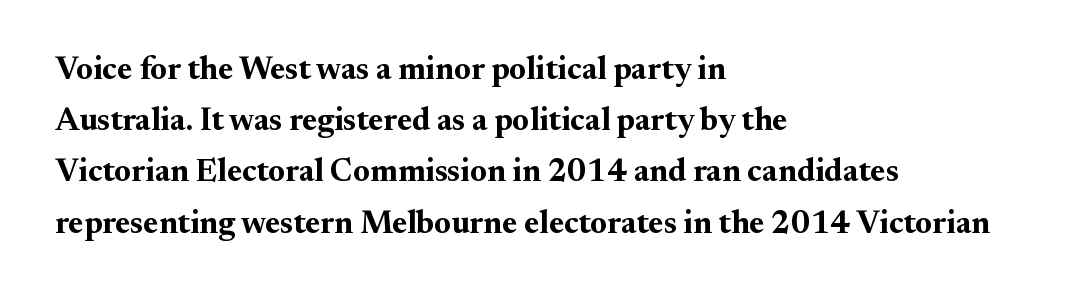
{"serif": "yes", "italic": "no", "bold": "yes", "weight": "bold", "width": "normal", "stroke_contrast": "medium", "x_height": "small", "monospaced": "no", "underline": "no", "align": "left", "line_spacing": "normal", "line_spacing_ratio": 1.6, "letter_spacing": "normal", "letter_spacing_em": 0.0, "glyph_px": 32}
